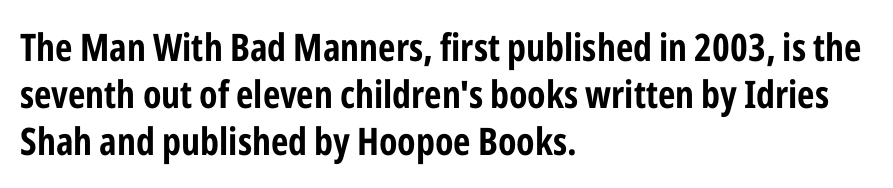
The image shows 38 px condensed sans-serif type, upright; set left-aligned, line spacing 1.24x, normal letter spacing, not underlined; low stroke contrast and a medium x-height.
